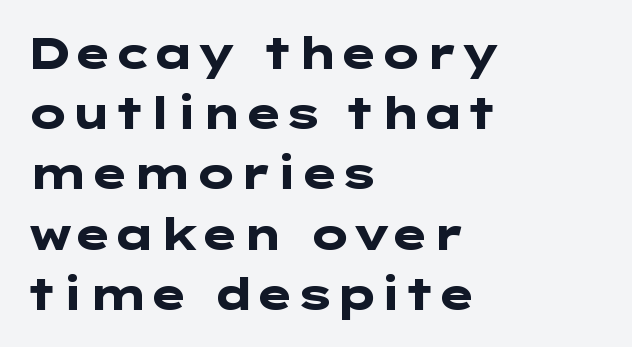
Q: Is the text bold? A: Yes.
Q: Is the text italic (slanted)? A: No, it is upright.
Q: Is the typeface a serif or a sans-serif typeface? A: Sans-serif.
Q: Is the text underlined? A: No.
Q: How is the paragraph aligned? A: Left-aligned.
Q: Is the spacing between letters normal or unusually wide? A: Normal.
Q: Is the spacing between lines tight, normal or loose? A: Normal.
Q: Width (condensed, normal, or wide)? A: Wide.
Q: Stroke contrast? A: Low.
Q: x-height? A: Medium.
